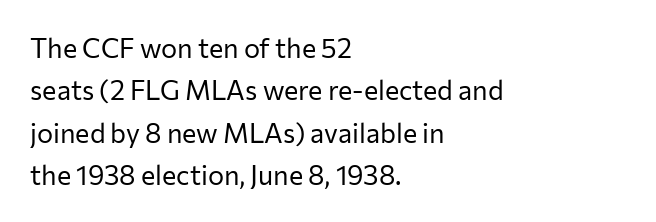
The image shows 27 px text type, upright; set left-aligned, normal line spacing (1.57x), normal letter spacing, not underlined.
